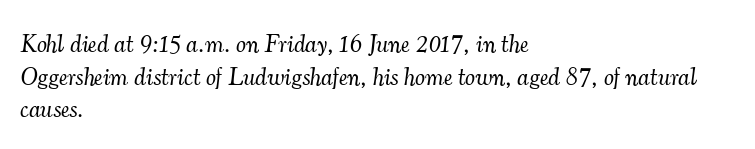
No heavy texture on the line: the type isn't bold. One glance says typical: line gaps are just what's usual. In CSS terms this would be text-align: left. The letters are slanted; this is an italic face. Only glyphs here, with clear space below each row.
